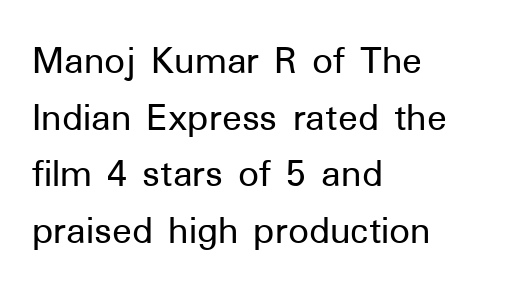
Q: Is the text italic (slanted)? A: No, it is upright.
Q: Is the typeface a serif or a sans-serif typeface? A: Sans-serif.
Q: Is the text underlined? A: No.
Q: How is the paragraph aligned? A: Left-aligned.
Q: Is the spacing between letters normal or unusually wide? A: Normal.
Q: Is the spacing between lines tight, normal or loose? A: Normal.
Q: Width (condensed, normal, or wide)? A: Normal.
Q: Stroke contrast? A: Low.
Q: x-height? A: Medium.
Q: Monospaced? A: No.
